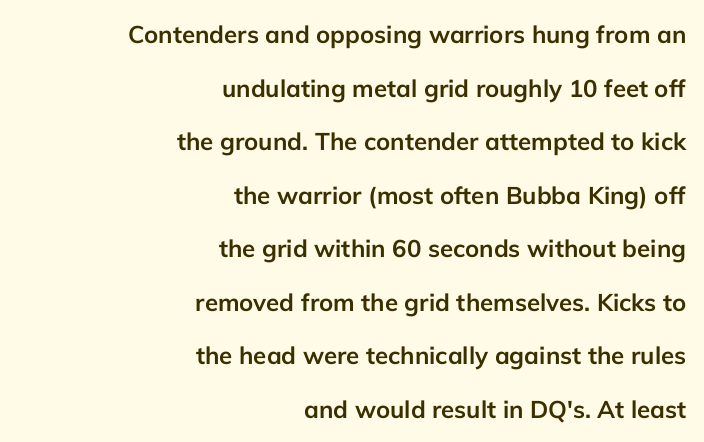
Emphasis by weight is at full strength: bold. The area under the type is left untouched. Posture: vertical. The lines in this sample share a right terminus and differ only in where they begin.
